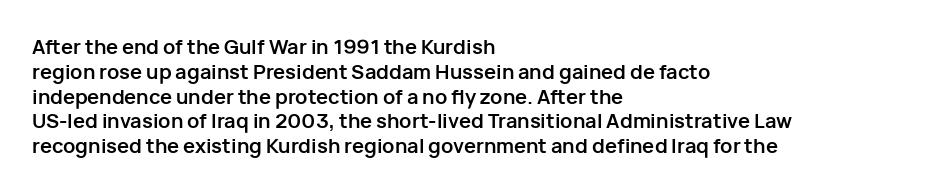
The image shows 20 px bold type, upright; set left-aligned, line spacing 1.24x, normal letter spacing, not underlined.
